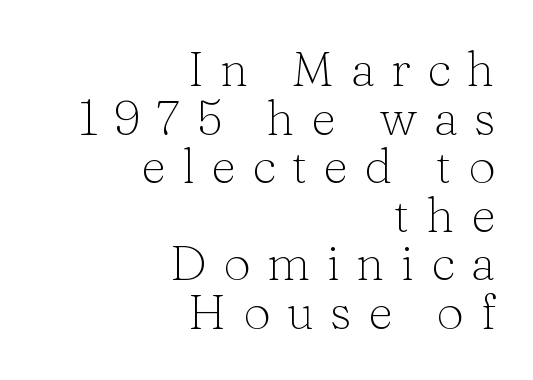
The image shows 49 px light serif type, upright; set right-aligned, tight line spacing (0.99x), unusually wide letter spacing (+0.33 em), not underlined; low stroke contrast and a medium x-height.
